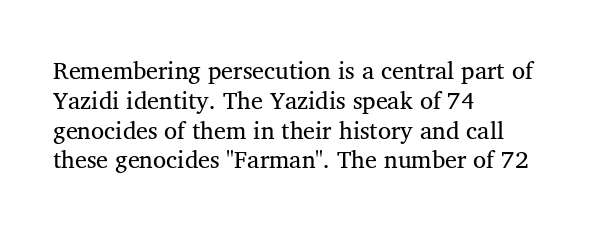
Just letters on the line, the space beneath them empty. Nothing heavy about these letters — not bold at all. There is no visible air inserted between adjacent glyphs. The text block is weighted toward the left margin, trailing off unevenly rightward.
